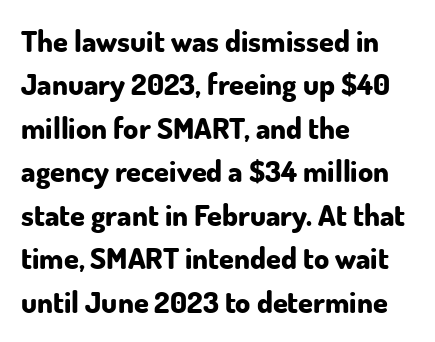
The image shows 30 px bold sans-serif type, upright; set left-aligned, normal line spacing (1.45x), normal letter spacing, not underlined; low stroke contrast and a small x-height.
